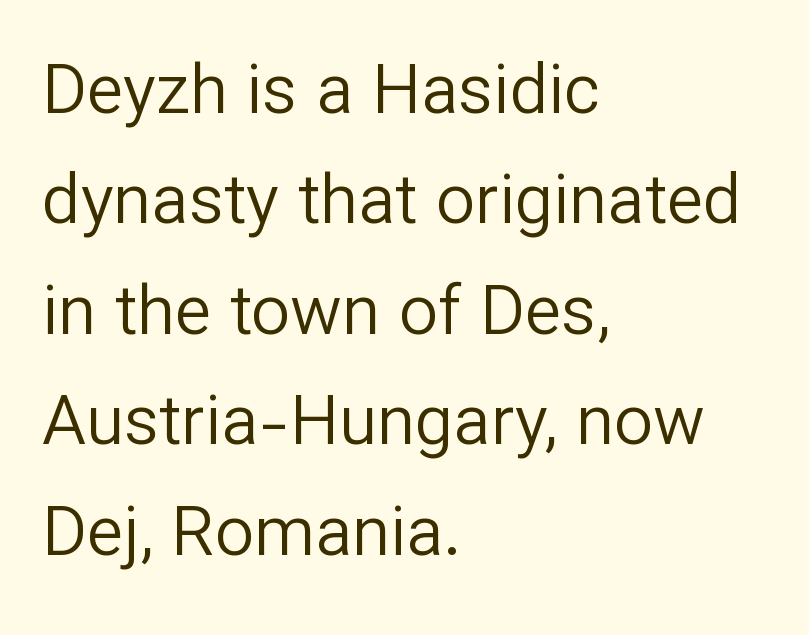
{"serif": "no", "italic": "no", "bold": "no", "weight": "regular", "width": "normal", "stroke_contrast": "low", "x_height": "medium", "monospaced": "no", "underline": "no", "align": "left", "line_spacing": "normal", "line_spacing_ratio": 1.6, "letter_spacing": "normal", "letter_spacing_em": 0.0, "glyph_px": 69}
